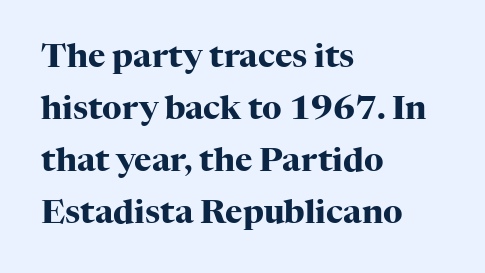
The face used here has the dense, thick strokes of a bold. Students, observe: this is what conventionally led text looks like. A typesetter would label this face a serif. The line texture is even and compact thanks to regular tracking. The passage shown is not underscored anywhere. Spacing verdict: proportional, widths tailored to each character.
